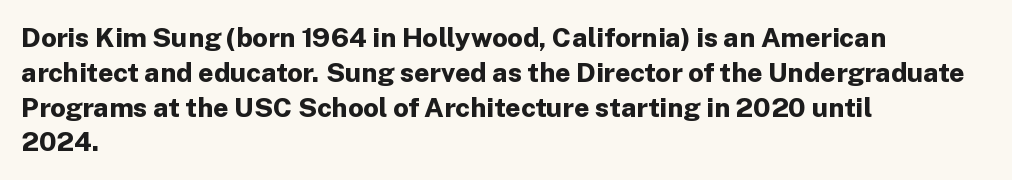
The words here are not underlined. Style check: upright. Typesetter's note: full bold, strokes at maximum text heaviness. Left-aligned paragraph, ragged on the right. One glance says typical: line gaps are just what's usual. Look at the tracking — it's just the regular setting, nothing added.
